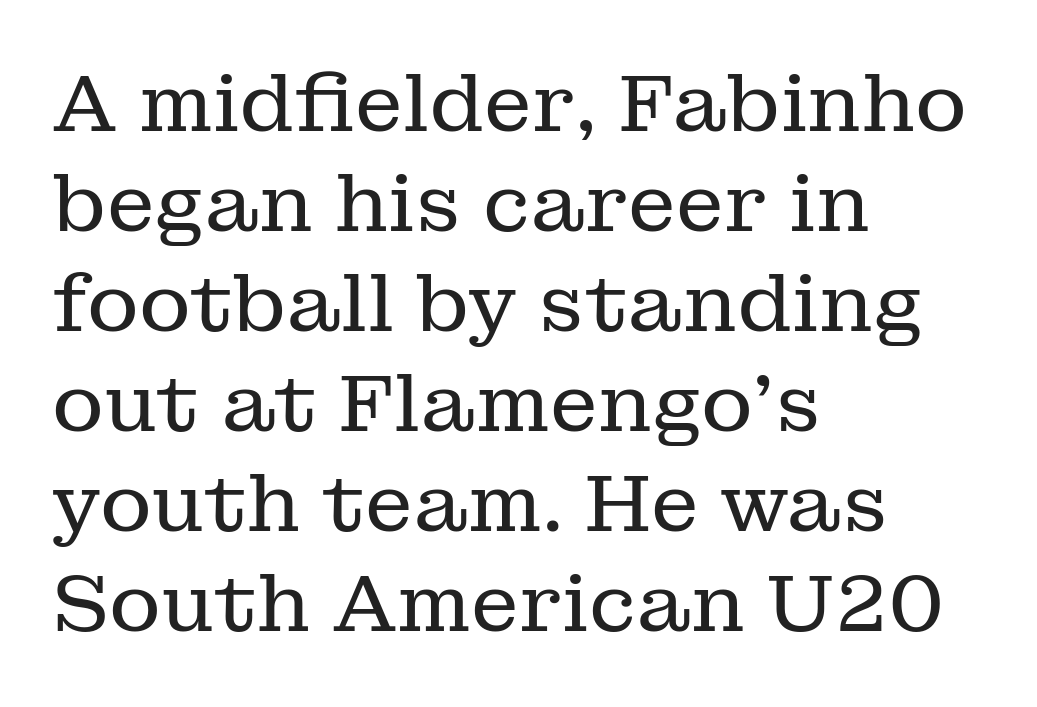
Characters follow at the spacing the type designer built in. The font's upright variant was chosen for this text. Vertical stems look standard width or narrower in stroke. I'd call this a serif setting — the letters wear small feet. Successive baselines arrive at the customary interval. The rendering uses natural spacing where letterforms have individual widths.
